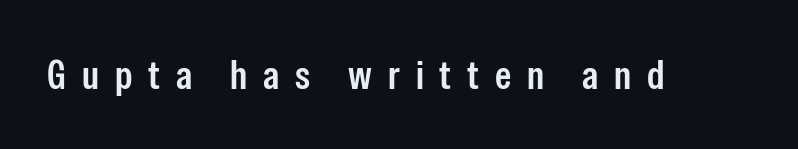
The image shows 41 px semibold, condensed sans-serif type, upright; set unusually wide letter spacing (+0.39 em), not underlined; low stroke contrast and a medium x-height.
